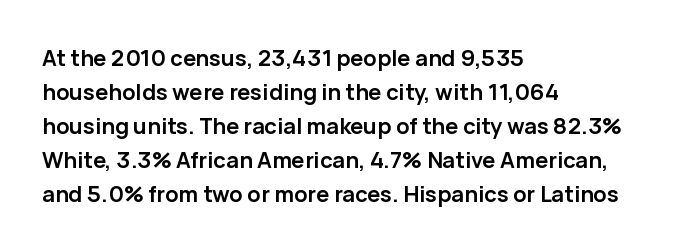
The image shows 22 px bold type, upright; set left-aligned, normal line spacing (1.54x), normal letter spacing, not underlined.
